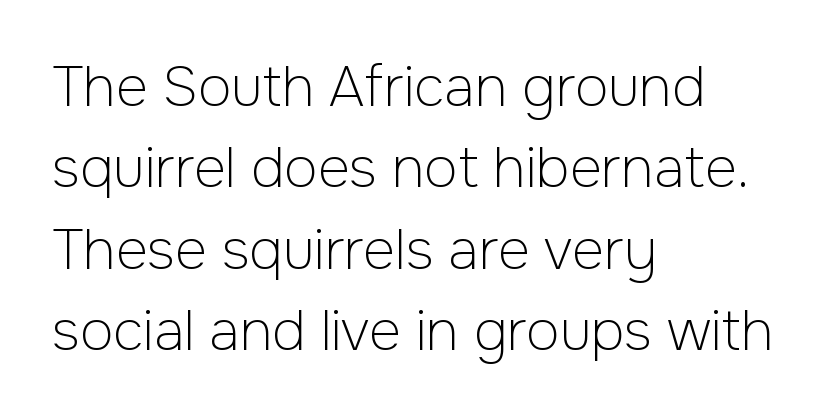
{"serif": "no", "italic": "no", "bold": "no", "weight": "light", "width": "normal", "stroke_contrast": "low", "x_height": "medium", "monospaced": "no", "underline": "no", "align": "left", "line_spacing": "normal", "line_spacing_ratio": 1.48, "letter_spacing": "normal", "letter_spacing_em": 0.0, "glyph_px": 55}
